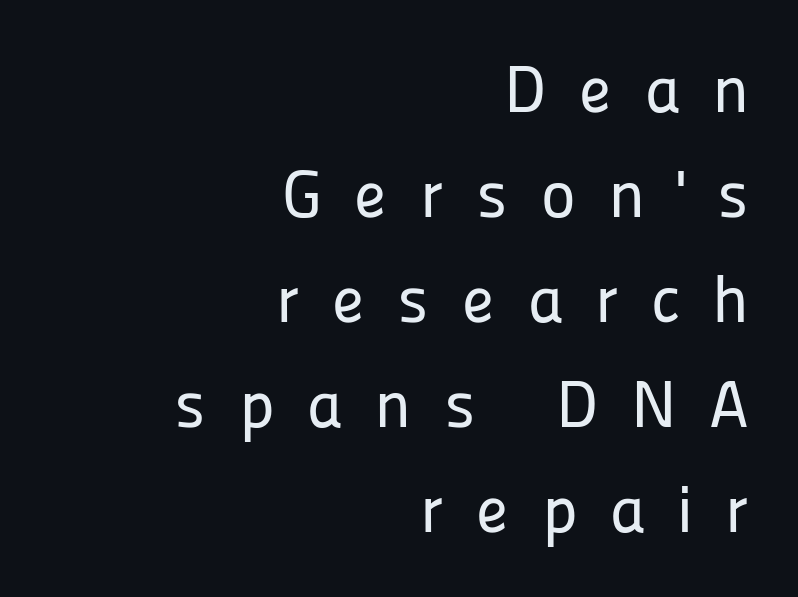
{"serif": "no", "italic": "no", "width": "normal", "stroke_contrast": "low", "x_height": "medium", "monospaced": "no", "underline": "no", "align": "right", "line_spacing": "normal", "line_spacing_ratio": 1.59, "letter_spacing": "wide", "letter_spacing_em": 0.49, "glyph_px": 66}
